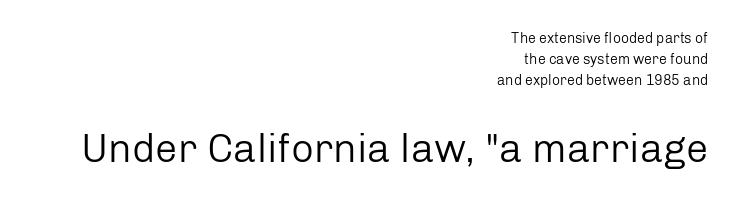
{"serif": "no", "italic": "no", "bold": "no", "weight": "regular", "width": "normal", "stroke_contrast": "low", "x_height": "medium", "monospaced": "no", "underline": "no", "align": "right", "line_spacing": "normal", "line_spacing_ratio": 1.5, "letter_spacing": "normal", "letter_spacing_em": 0.0, "larger_block": "second", "size_ratio": 2.86, "glyph_px": 40}
